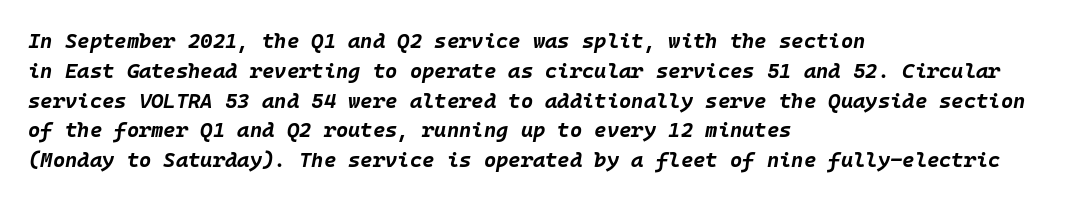
{"italic": "yes", "lean": "right", "slant_degrees": 10, "bold": "yes", "underline": "no", "align": "left", "line_spacing": "normal", "line_spacing_ratio": 1.42, "letter_spacing": "normal", "letter_spacing_em": 0.0, "glyph_px": 21}
